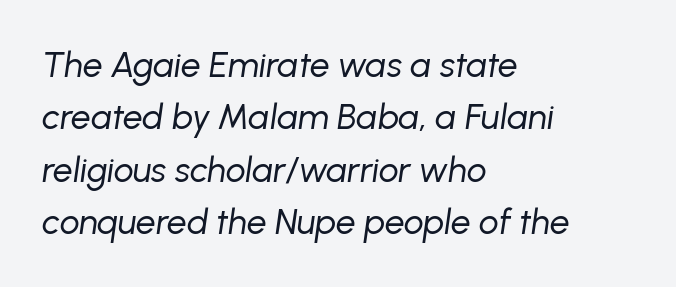
Each letter keeps its own natural width here, so spacing adapts to shape. The letters are slanted; this is an italic face. Notice how descenders clear the ascenders below comfortably — that's standard leading. Check under the words: just untouched page.
